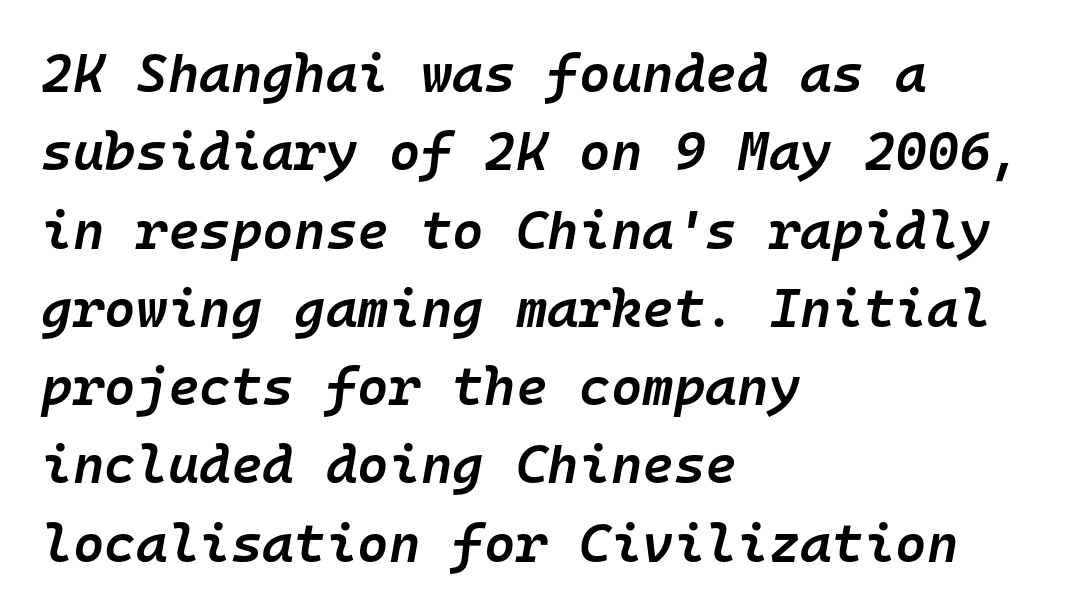
The image shows 54 px semibold type, italic (leaning right), monospaced; set left-aligned, normal line spacing (1.45x), normal letter spacing, not underlined; low stroke contrast and a medium x-height.
